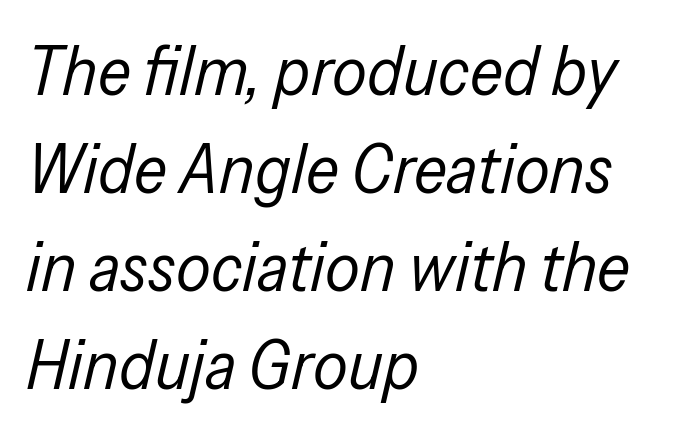
{"italic": "yes", "lean": "right", "slant_degrees": 13, "bold": "no", "weight": "regular", "width": "condensed", "stroke_contrast": "low", "x_height": "medium", "monospaced": "no", "underline": "no", "align": "left", "line_spacing": "normal", "line_spacing_ratio": 1.42, "letter_spacing": "normal", "letter_spacing_em": 0.0, "glyph_px": 69}
